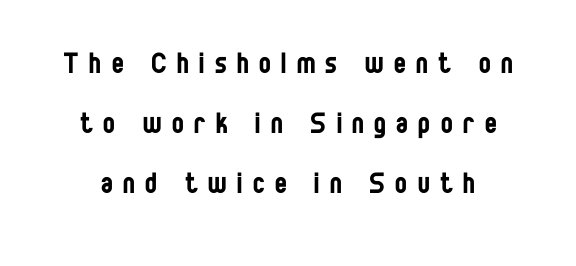
The image shows 35 px regular-weight, condensed sans-serif type, upright; set centered, line spacing 1.72x, unusually wide letter spacing (+0.3 em), not underlined; low stroke contrast and a large x-height.
